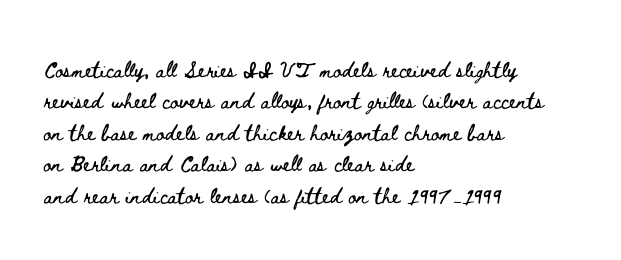
Compared with a centered layout, this one pins lines to the left instead. The space beneath each line is pristine and unruled. The passage shown stacks its lines at a standard gap. Spacing between characters is what you'd get straight out of the box.
